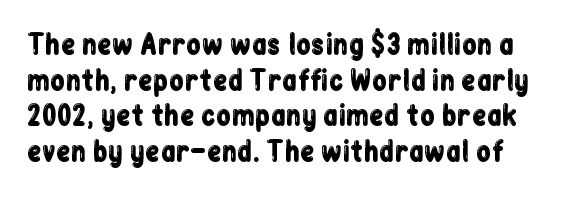
The image shows 27 px text type, upright; set normal line spacing (1.32x), normal letter spacing, not underlined.
